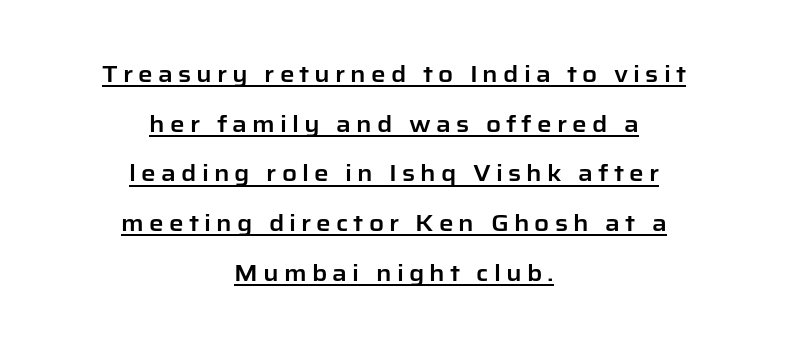
The image shows 23 px text type, upright; set centered, loose line spacing (2.16x), unusually wide letter spacing (+0.22 em), underlined.
